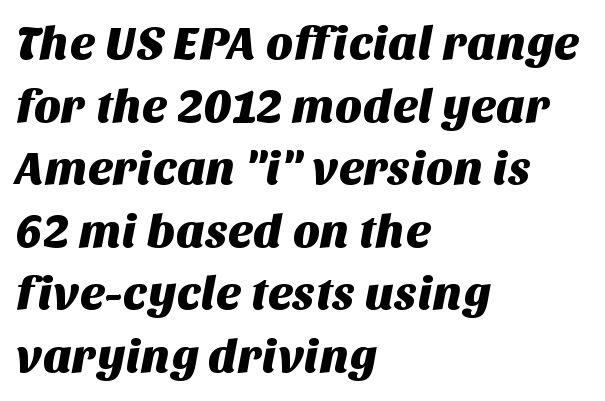
The image shows 47 px sans-serif type; set left-aligned, normal line spacing (1.33x), normal letter spacing, not underlined; medium stroke contrast and a large x-height.
